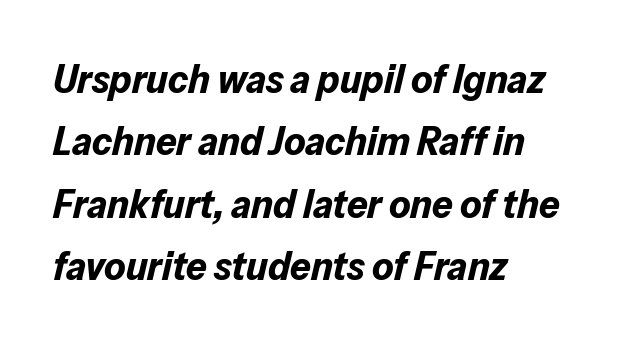
Observe the ordinary spacing: letters are neighbours, not strangers. Proportional: the letters do not fall into vertical columns. Short and long lines alike share a common starting point at left. An italicized treatment has been applied to the whole sample. Each glyph is drawn with heavy, bold strokes.
